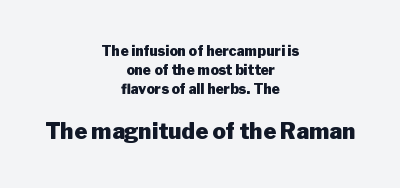
The image shows 22 px bold type, upright; set centered, normal line spacing (1.37x), normal letter spacing, not underlined; the second (bottom) block is 1.57x larger.
